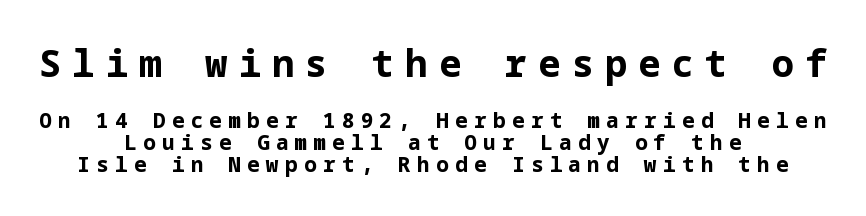
Neither beginnings nor endings align; midpoints do. Type size steps down from the first block to the second. Typesetter's note: full bold, strokes at maximum text heaviness. The font family rendered here belongs to the sans-serif group. Successive baselines arrive quickly, one right under another.
